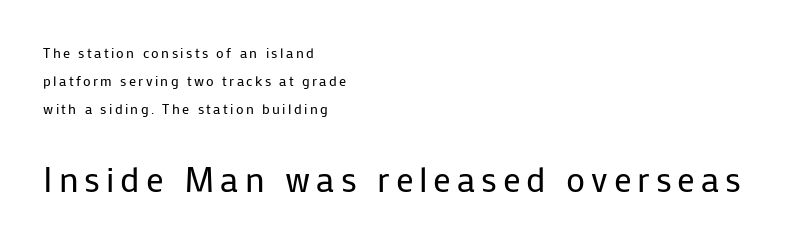
This sample uses a sans-serif face. Note: smaller setting up top, larger setting below. Nothing heavy about these letters — not bold at all. Vertical strokes here are truly vertical.
